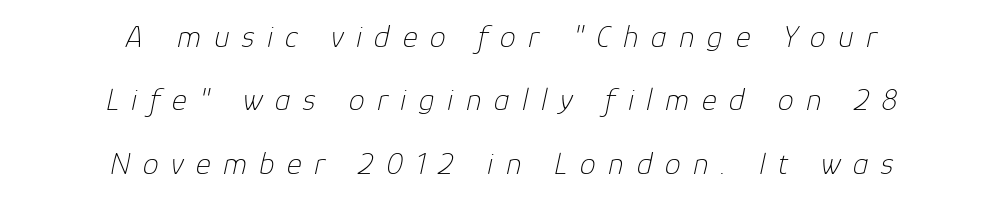
Q: Is the text bold? A: No.
Q: Is the text italic (slanted)? A: Yes, it leans right by about 12 degrees.
Q: Is the text underlined? A: No.
Q: How is the paragraph aligned? A: Centered.
Q: Is the spacing between letters normal or unusually wide? A: Unusually wide.
Q: Is the spacing between lines tight, normal or loose? A: Loose.
Q: Width (condensed, normal, or wide)? A: Normal.
Q: Stroke contrast? A: Low.
Q: x-height? A: Medium.
Q: Monospaced? A: No.
